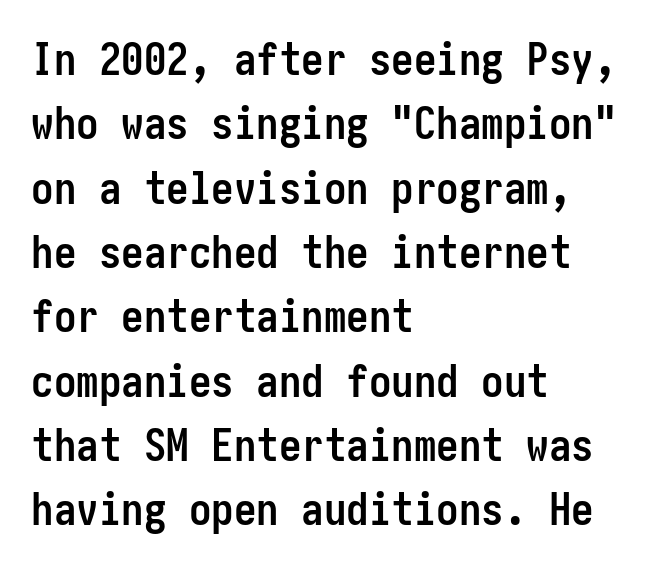
The image shows 45 px semibold, condensed sans-serif type, upright; set left-aligned, normal line spacing (1.43x), normal letter spacing, not underlined; low stroke contrast and a medium x-height.
